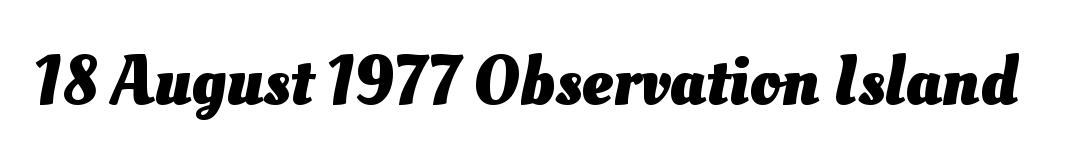
Type without underlining. Varying glyph widths throughout — classic text-font behaviour. Heavy-handed strokes throughout: this text is bold. Spacing between characters is what you'd get straight out of the box.
